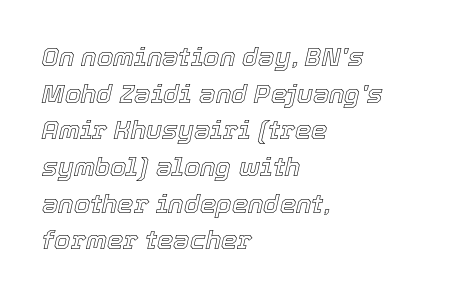
Q: Is the text italic (slanted)? A: Yes, it leans right by about 12 degrees.
Q: Is the text underlined? A: No.
Q: How is the paragraph aligned? A: Left-aligned.
Q: Is the spacing between letters normal or unusually wide? A: Normal.
Q: Is the spacing between lines tight, normal or loose? A: Normal.
